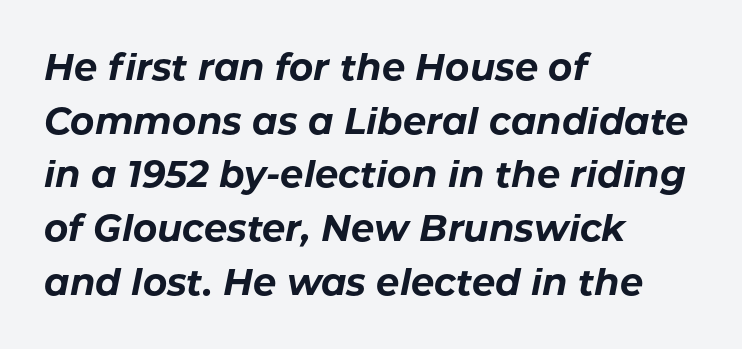
Q: Is the text bold? A: Yes.
Q: Is the text italic (slanted)? A: Yes, it leans right by about 11 degrees.
Q: Is the text underlined? A: No.
Q: How is the paragraph aligned? A: Left-aligned.
Q: Is the spacing between letters normal or unusually wide? A: Normal.
Q: Is the spacing between lines tight, normal or loose? A: Normal.
Q: Width (condensed, normal, or wide)? A: Normal.
Q: Stroke contrast? A: Low.
Q: x-height? A: Medium.
Q: Monospaced? A: No.
